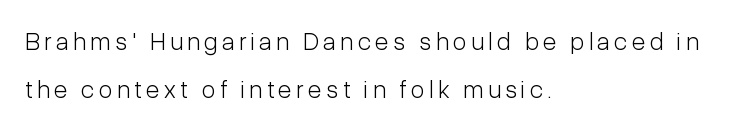
Q: Is the text bold? A: No.
Q: Is the text italic (slanted)? A: No, it is upright.
Q: Is the text underlined? A: No.
Q: How is the paragraph aligned? A: Left-aligned.
Q: Is the spacing between lines tight, normal or loose? A: Loose.
